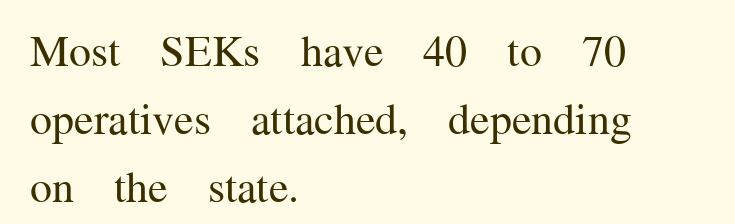
The image shows 44 px regular-weight serif type, upright; set left-aligned, normal line spacing (1.54x), normal letter spacing, not underlined; medium stroke contrast and a medium x-height.
